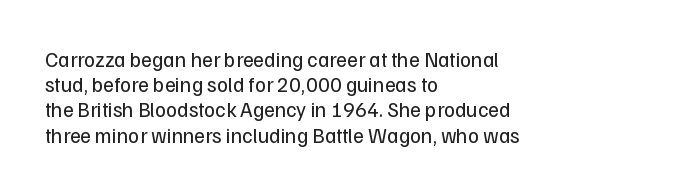
{"italic": "no", "bold": "no", "underline": "no", "align": "left", "line_spacing_ratio": 1.2, "letter_spacing": "normal", "letter_spacing_em": 0.0, "glyph_px": 21}
